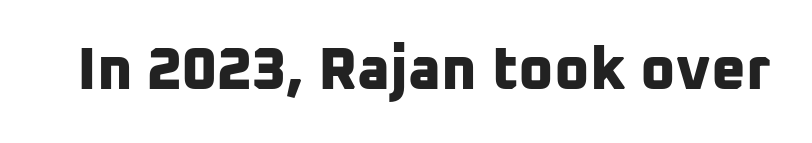
The specimen omits any rule beneath the text block's lines. The type is set solid horizontally, with unmodified tracking. A typesetter would call this proportional, since set widths differ per character. What kind of face is this? One without serifs — a sans. Plenty of ink on the page — the face is bold.
